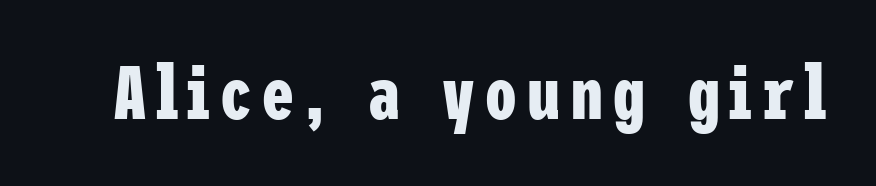
The typography opts for an upright posture over an oblique one. A typesetter would label this face a sans. Descender tails drop into unmarked territory. Summary of weight: heavy, a full bold.
